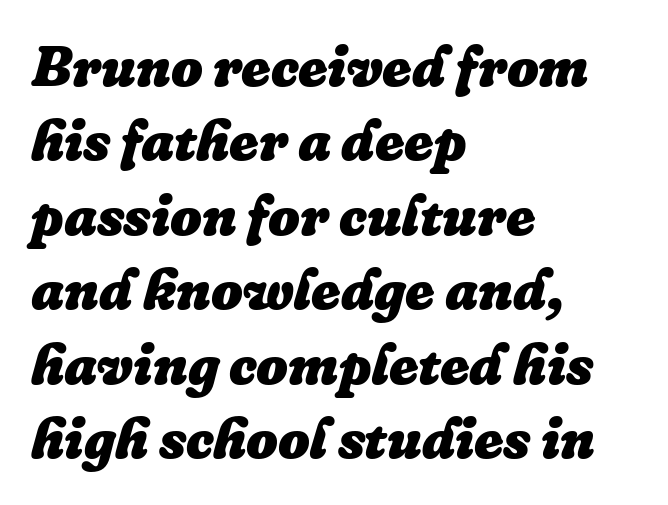
Q: Is the text bold? A: Yes.
Q: Is the text italic (slanted)? A: Yes, it leans right by about 16 degrees.
Q: Is the text underlined? A: No.
Q: How is the paragraph aligned? A: Left-aligned.
Q: Is the spacing between letters normal or unusually wide? A: Normal.
Q: Is the spacing between lines tight, normal or loose? A: Normal.
Q: Width (condensed, normal, or wide)? A: Normal.
Q: Stroke contrast? A: Low.
Q: x-height? A: Medium.
Q: Monospaced? A: No.
